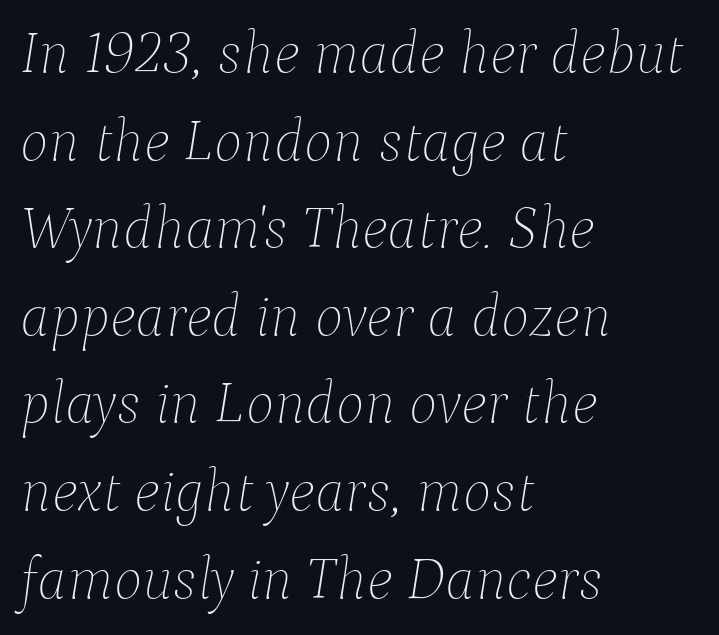
Q: Is the text bold? A: No.
Q: Is the text italic (slanted)? A: Yes, it leans right by about 9 degrees.
Q: Is the text underlined? A: No.
Q: How is the paragraph aligned? A: Left-aligned.
Q: Is the spacing between letters normal or unusually wide? A: Normal.
Q: Is the spacing between lines tight, normal or loose? A: Normal.
Q: Width (condensed, normal, or wide)? A: Normal.
Q: Stroke contrast? A: Low.
Q: x-height? A: Medium.
Q: Monospaced? A: No.
